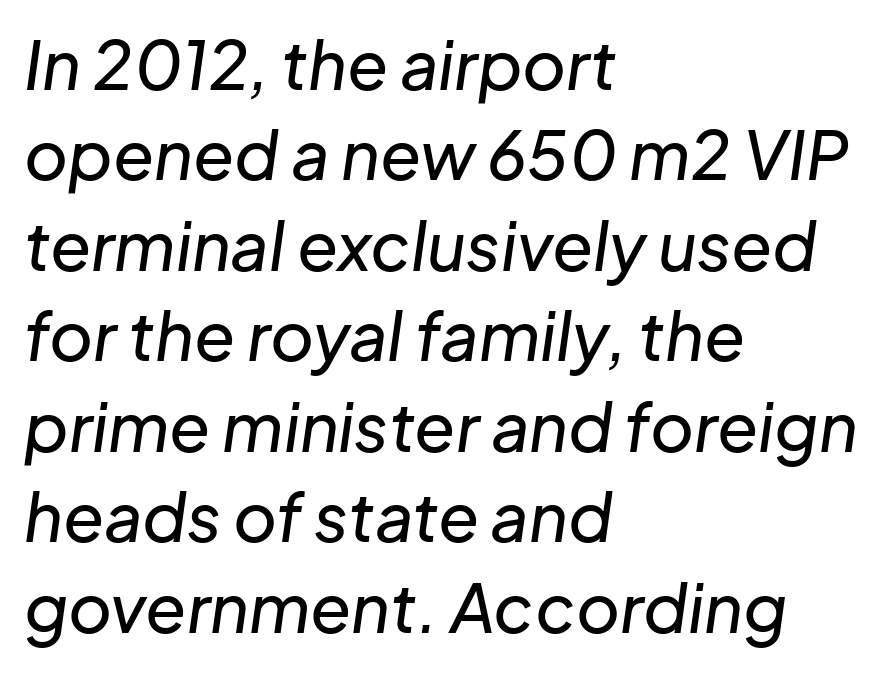
Q: Is the text italic (slanted)? A: Yes, it leans right by about 8 degrees.
Q: Is the text underlined? A: No.
Q: How is the paragraph aligned? A: Left-aligned.
Q: Is the spacing between letters normal or unusually wide? A: Normal.
Q: Is the spacing between lines tight, normal or loose? A: Normal.
Q: Width (condensed, normal, or wide)? A: Normal.
Q: Stroke contrast? A: Low.
Q: x-height? A: Medium.
Q: Monospaced? A: No.
